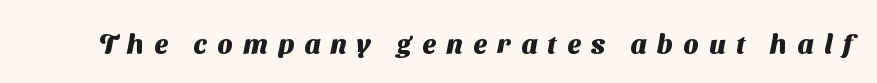
{"bold": "yes", "underline": "no", "letter_spacing": "wide", "letter_spacing_em": 0.39, "glyph_px": 27}
